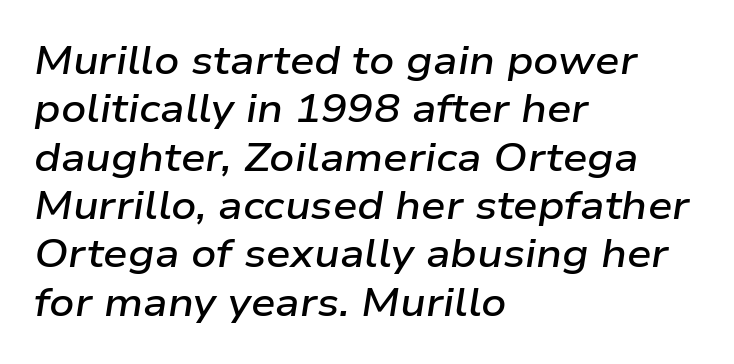
Q: Is the text bold? A: Semi-bold.
Q: Is the text italic (slanted)? A: Yes, it leans right by about 9 degrees.
Q: Is the text underlined? A: No.
Q: How is the paragraph aligned? A: Left-aligned.
Q: Is the spacing between letters normal or unusually wide? A: Normal.
Q: Width (condensed, normal, or wide)? A: Wide.
Q: Stroke contrast? A: Low.
Q: x-height? A: Medium.
Q: Monospaced? A: No.
